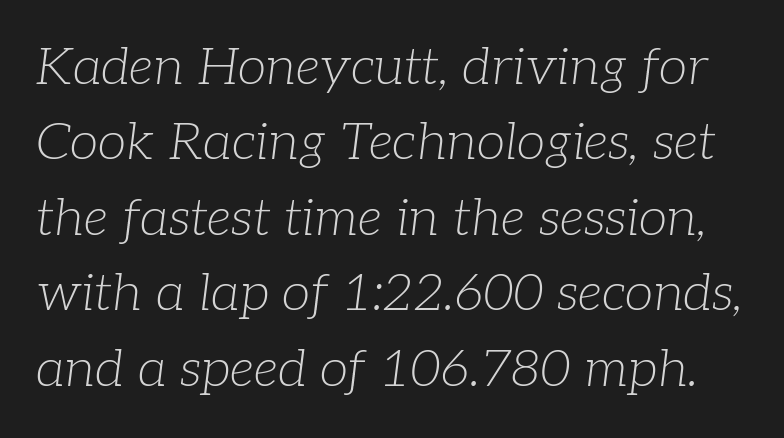
The image shows 52 px light serif type, italic (leaning right); set normal line spacing (1.45x), normal letter spacing, not underlined; low stroke contrast and a medium x-height.
